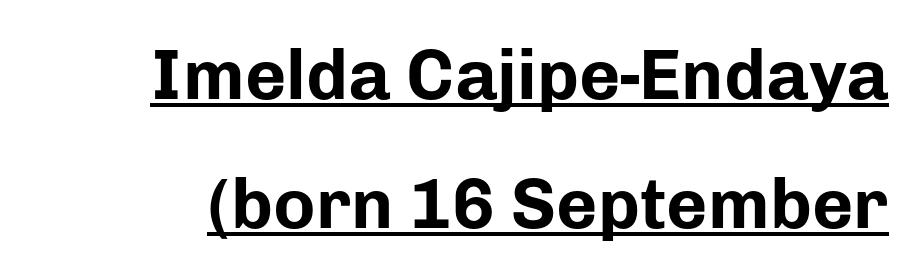
Each glyph is drawn with heavy, bold strokes. The specimen includes a rule beneath the text block's lines. Honestly, the letter spacing is just normal — you wouldn't notice it. Look at the bottom of the vertical strokes: they stop flat, with no serifs. Every character sits straight up, as roman type does. The passage shown is typed in a proportional face where columns would drift.
